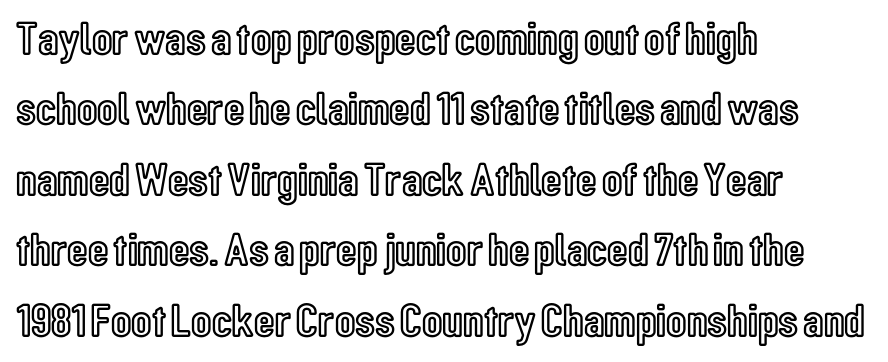
{"italic": "no", "width": "condensed", "x_height": "medium", "monospaced": "no", "underline": "no", "align": "left", "line_spacing": "normal", "line_spacing_ratio": 1.5, "letter_spacing": "normal", "letter_spacing_em": 0.0, "glyph_px": 47}
